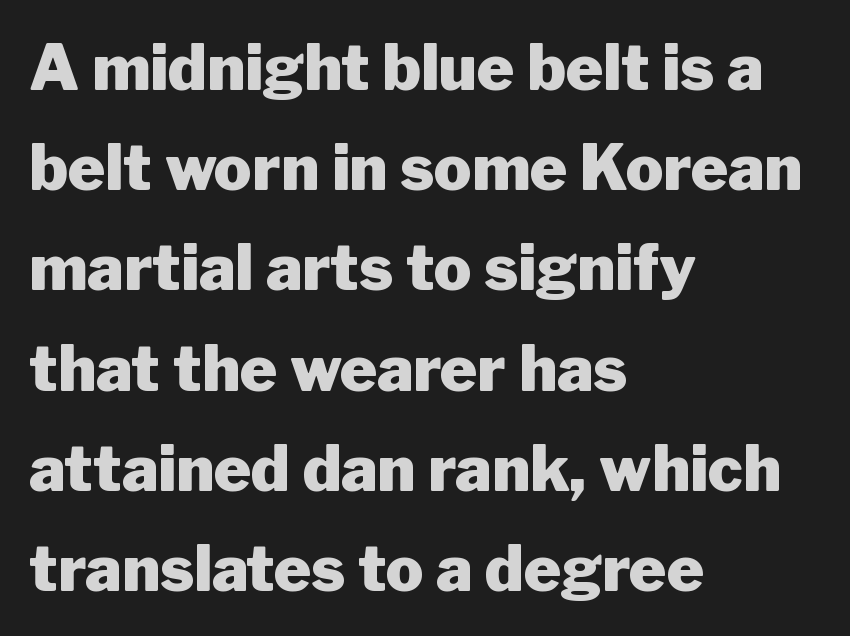
The image shows 63 px heavy sans-serif type, upright; set left-aligned, normal line spacing (1.59x), normal letter spacing, not underlined; low stroke contrast and a medium x-height.
